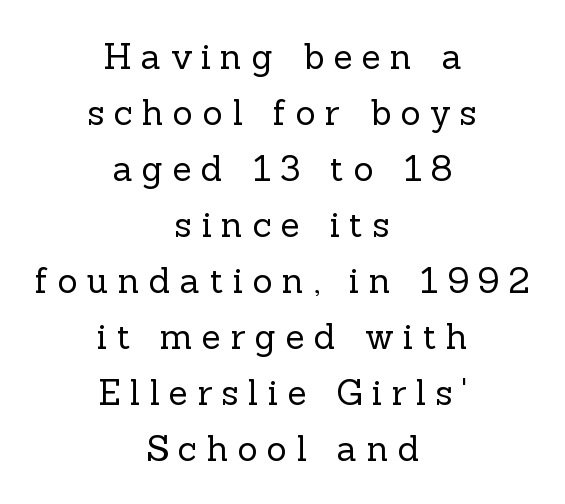
A typesetter would call this leading conventional body-copy spacing. There is plenty of visible air inserted between adjacent glyphs. Caption: multi-line text, centered on the measure. You can tell it's not italic because the verticals are truly vertical. The designer went with a serif here, giving each stem small feet. No word sits above an underline.
